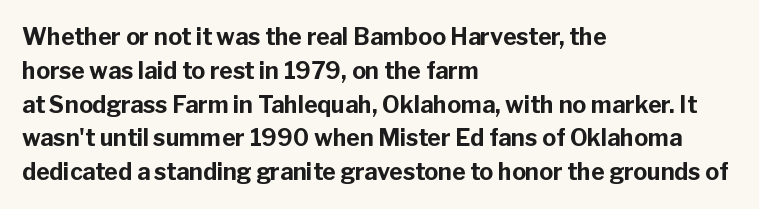
Bold? Absolutely — the strokes are thick and heavy. The setting favours the left margin, as ordinary paragraphs usually do. The font's upright variant was chosen for this text. A bare baseline throughout the passage. Vertical spacing — default.
